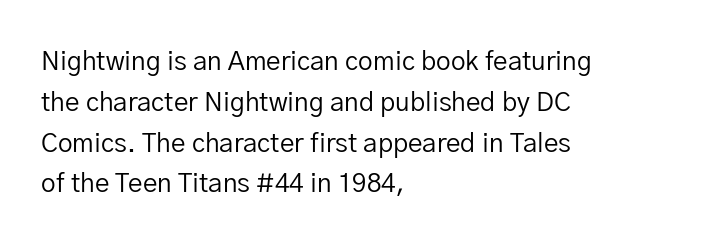
The gap between lines stays unmarked. No extra tracking has been applied to these lines. Does the leading feel generous? No, just average. Short and long lines alike share a common starting point at left.
